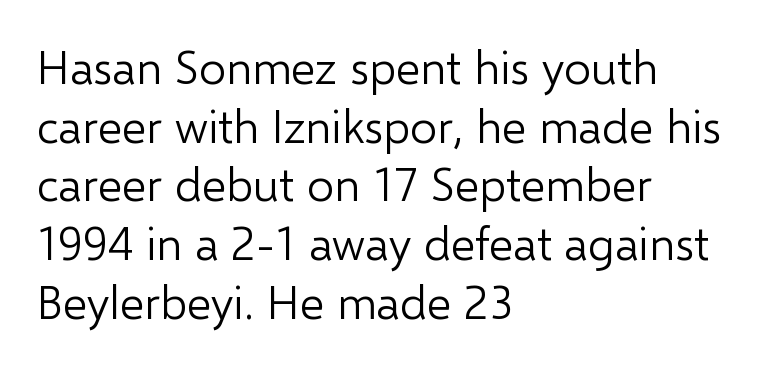
Here the glyphs are tracked normally, forming tight word shapes. Is this a fixed-width face? No — the glyphs have proportional, varying widths. Heaviness? Minimal to ordinary, like unemphasized prose. Reading down the column, the eye jumps a familiar distance to each next line.
